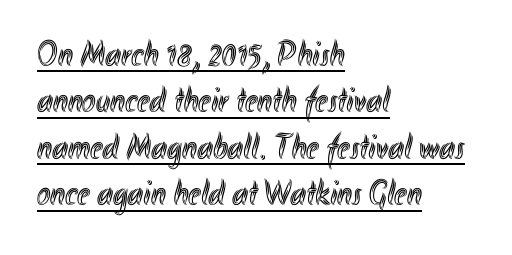
Does the copy run flush right? No — it runs flush left. The face used here is proportionally spaced, like ordinary book or web type. Glance below the letters and you will spot a drawn line.
